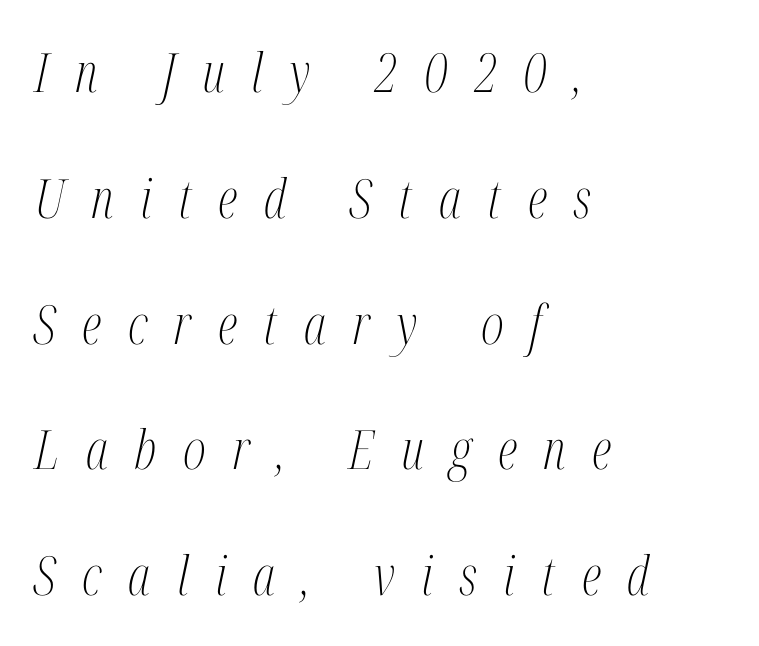
{"serif": "yes", "italic": "yes", "lean": "right", "slant_degrees": 12, "bold": "no", "weight": "light", "width": "condensed", "stroke_contrast": "medium", "x_height": "medium", "monospaced": "no", "underline": "no", "align": "left", "line_spacing": "loose", "line_spacing_ratio": 2.33, "letter_spacing": "wide", "letter_spacing_em": 0.49, "glyph_px": 54}
